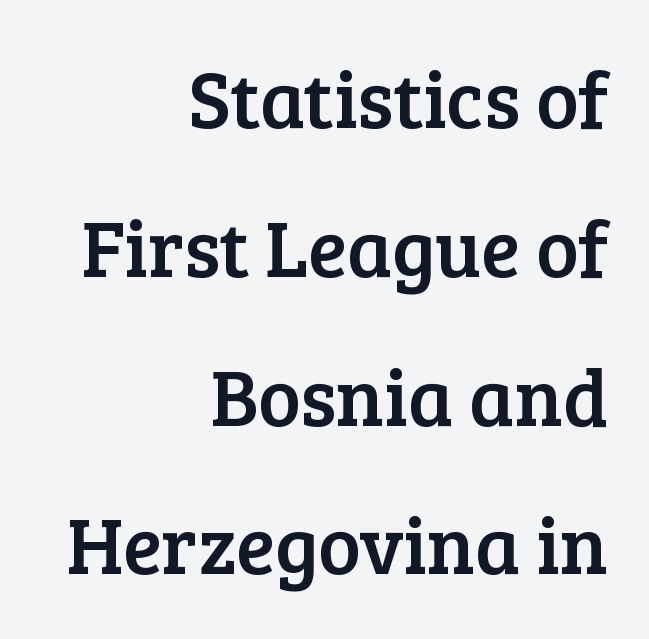
Inter-character spacing is left at the font's built-in metrics. Words float on clear page, feet unadorned. The rendering uses natural spacing where letterforms have individual widths. The passage shown is typeset with a serif family. Visually the block forms a straight wall on the right and a jagged coastline on the left.
